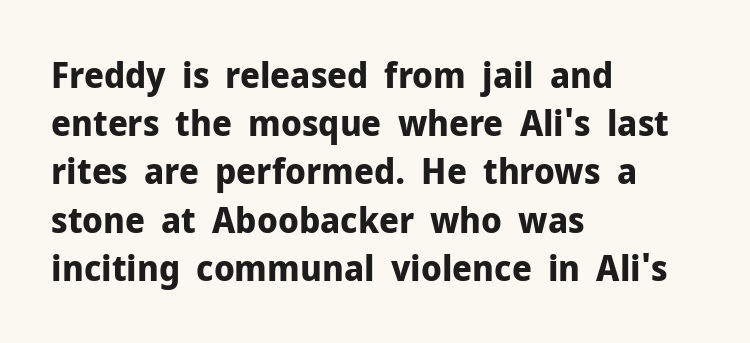
{"serif": "no", "italic": "no", "bold": "yes", "weight": "bold", "width": "normal", "stroke_contrast": "low", "x_height": "medium", "monospaced": "no", "underline": "no", "align": "left", "line_spacing": "normal", "line_spacing_ratio": 1.34, "letter_spacing": "normal", "letter_spacing_em": 0.0, "glyph_px": 36}
